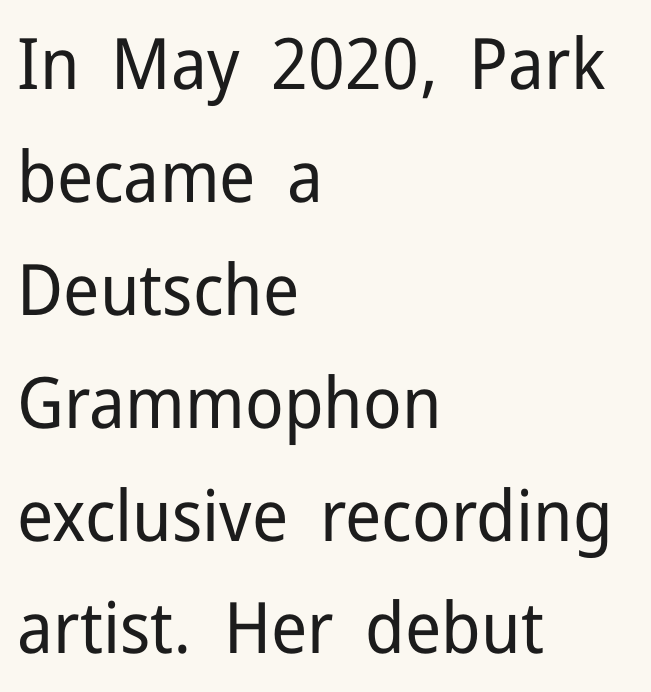
{"serif": "no", "italic": "no", "bold": "no", "weight": "regular", "width": "normal", "stroke_contrast": "low", "x_height": "medium", "monospaced": "no", "underline": "no", "align": "left", "line_spacing": "normal", "line_spacing_ratio": 1.59, "letter_spacing": "normal", "letter_spacing_em": 0.0, "glyph_px": 71}
